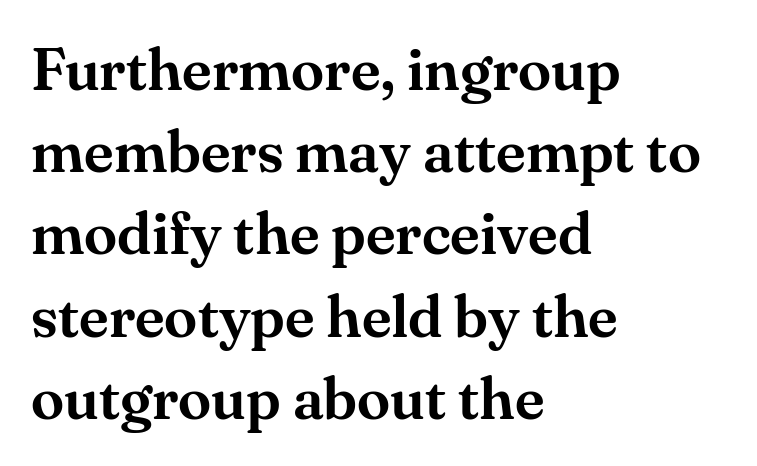
Every row of glyphs begins at an identical x-position on the left. You could call the tracking neutral — neither tight nor loose. The words here are not underlined. Think of a printed novel: that variable character pitch is what you see here.
